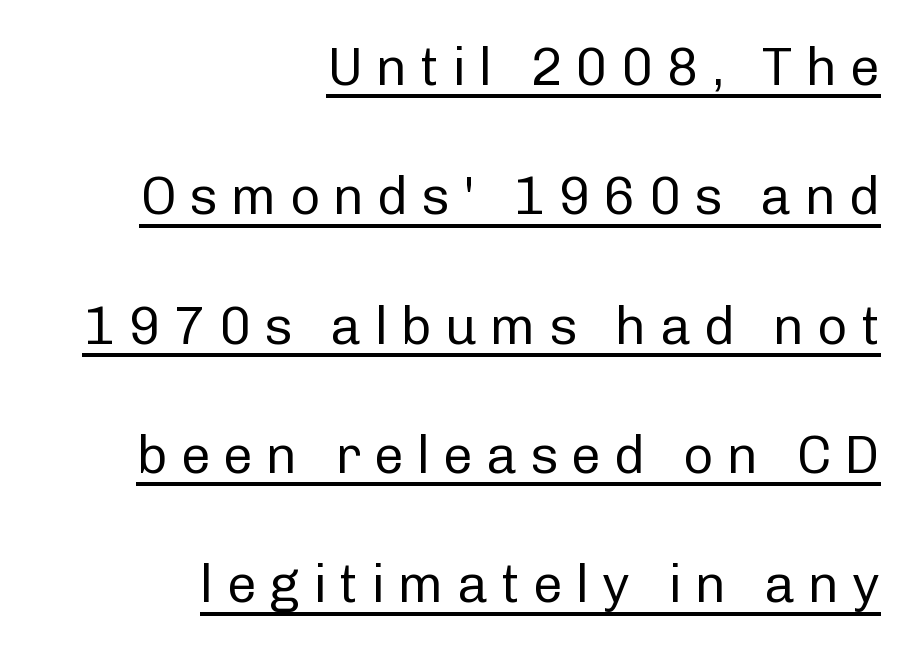
Q: Is the text bold? A: No.
Q: Is the text italic (slanted)? A: No, it is upright.
Q: Is the typeface a serif or a sans-serif typeface? A: Sans-serif.
Q: Is the text underlined? A: Yes.
Q: How is the paragraph aligned? A: Right-aligned.
Q: Is the spacing between letters normal or unusually wide? A: Unusually wide.
Q: Is the spacing between lines tight, normal or loose? A: Loose.
Q: Width (condensed, normal, or wide)? A: Normal.
Q: Stroke contrast? A: Low.
Q: x-height? A: Medium.
Q: Monospaced? A: No.
